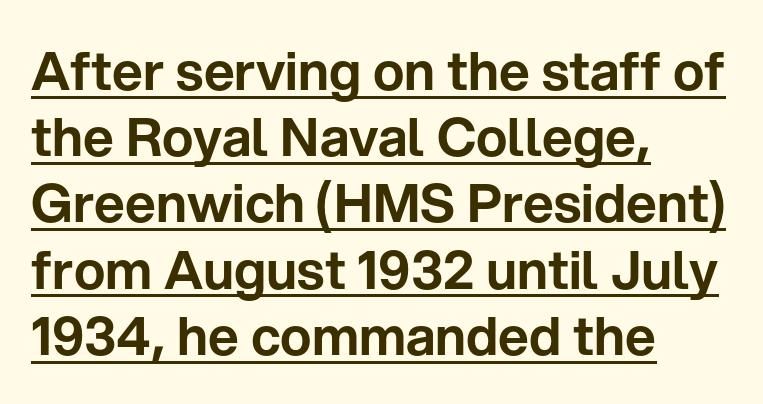
The image shows 53 px sans-serif type, upright; set left-aligned, normal line spacing (1.25x), normal letter spacing, underlined; low stroke contrast and a medium x-height.
